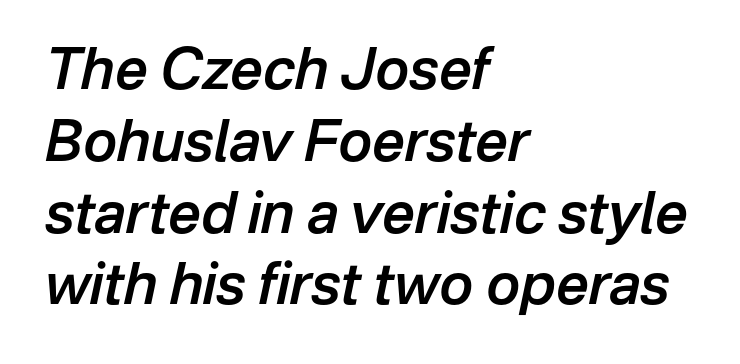
{"italic": "yes", "lean": "right", "slant_degrees": 12, "bold": "semi", "weight": "semibold", "width": "normal", "stroke_contrast": "low", "x_height": "medium", "monospaced": "no", "underline": "no", "align": "left", "line_spacing": "normal", "line_spacing_ratio": 1.26, "letter_spacing": "normal", "letter_spacing_em": 0.0, "glyph_px": 57}
